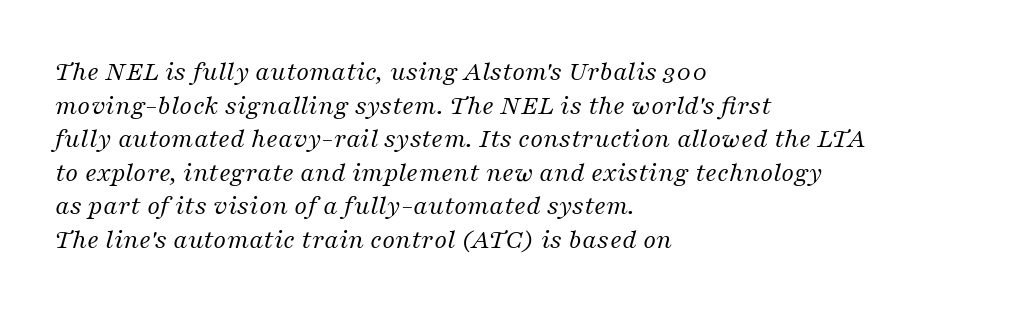
Note: serifs present on the glyphs. There is no visible air inserted between adjacent glyphs. A typesetter would mark this as italic. The ragged edge is on the right, which tells us the setting is flush left.
